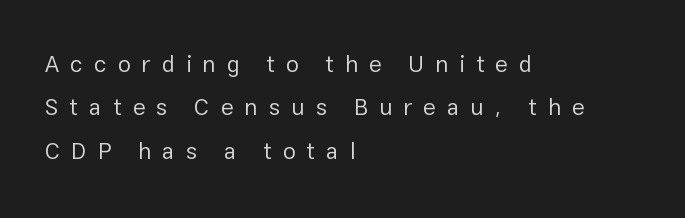
Q: Is the text bold? A: No.
Q: Is the text italic (slanted)? A: No, it is upright.
Q: Is the text underlined? A: No.
Q: How is the paragraph aligned? A: Left-aligned.
Q: Is the spacing between letters normal or unusually wide? A: Unusually wide.
